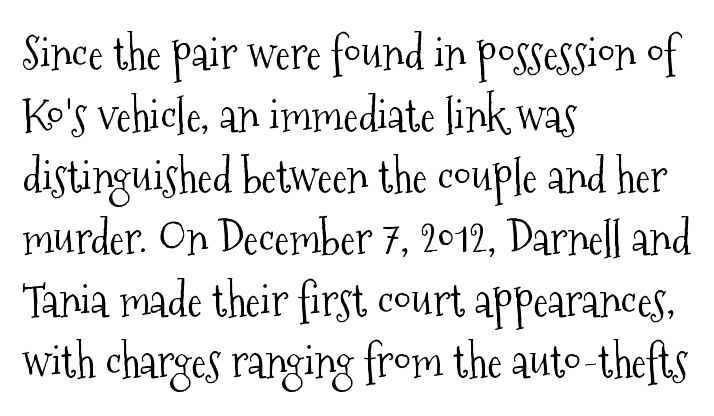
{"serif": "yes", "italic": "no", "bold": "no", "weight": "light", "width": "condensed", "stroke_contrast": "medium", "x_height": "medium", "monospaced": "no", "underline": "no", "align": "left", "line_spacing": "normal", "line_spacing_ratio": 1.37, "letter_spacing": "normal", "letter_spacing_em": 0.0, "glyph_px": 45}
